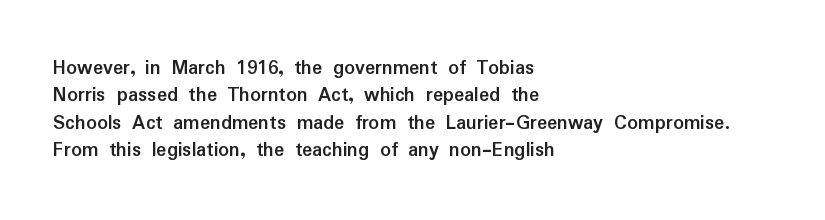
The image shows 21 px bold type, upright; set left-aligned, normal line spacing (1.3x), normal letter spacing, not underlined.
